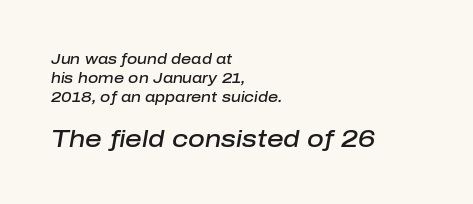
{"italic": "yes", "lean": "right", "slant_degrees": 10, "bold": "semi", "underline": "no", "align": "left", "line_spacing": "normal", "line_spacing_ratio": 1.35, "letter_spacing": "normal", "letter_spacing_em": 0.0, "larger_block": "second", "size_ratio": 1.64, "glyph_px": 23}
